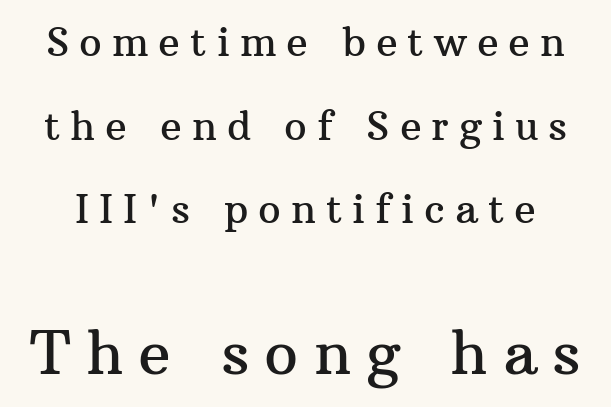
The image shows 60 px serif type, upright; set loose line spacing (2.09x), unusually wide letter spacing (+0.25 em), not underlined; the second (bottom) block is 1.5x larger; medium stroke contrast and a medium x-height.
